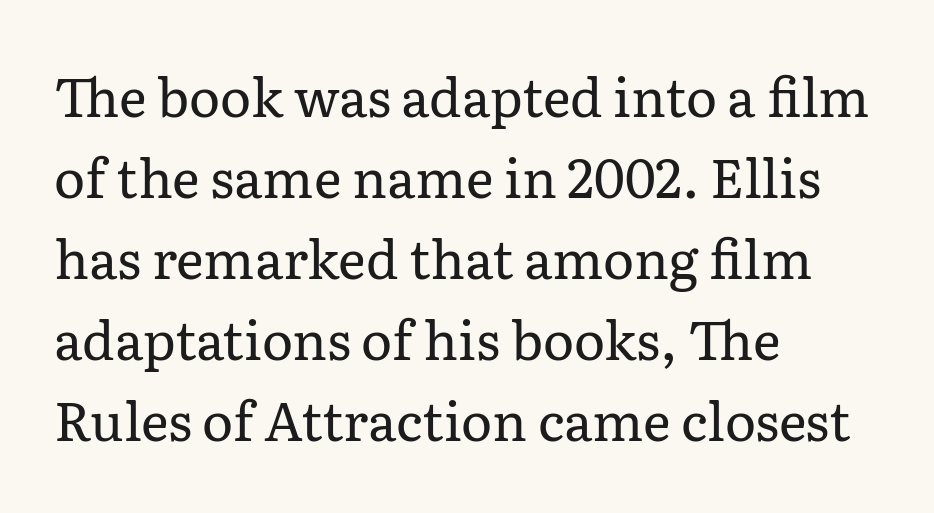
{"serif": "yes", "italic": "no", "bold": "no", "weight": "regular", "width": "normal", "stroke_contrast": "low", "x_height": "medium", "monospaced": "no", "underline": "no", "align": "left", "line_spacing": "normal", "line_spacing_ratio": 1.53, "letter_spacing": "normal", "letter_spacing_em": 0.0, "glyph_px": 53}
